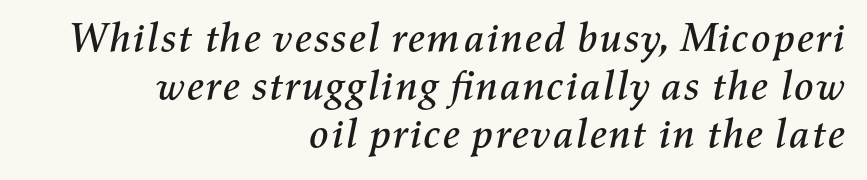
Q: Is the text italic (slanted)? A: Yes, it leans right by about 11 degrees.
Q: Is the text underlined? A: No.
Q: How is the paragraph aligned? A: Right-aligned.
Q: Is the spacing between letters normal or unusually wide? A: Normal.
Q: Width (condensed, normal, or wide)? A: Normal.
Q: Stroke contrast? A: Medium.
Q: x-height? A: Medium.
Q: Monospaced? A: No.
